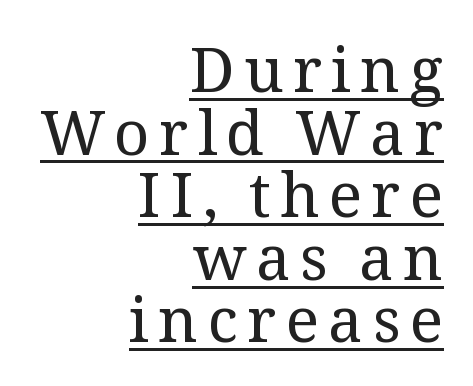
{"serif": "yes", "italic": "no", "bold": "no", "weight": "regular", "width": "normal", "stroke_contrast": "medium", "x_height": "medium", "monospaced": "no", "underline": "yes", "align": "right", "line_spacing": "tight", "line_spacing_ratio": 1.01, "glyph_px": 62}
